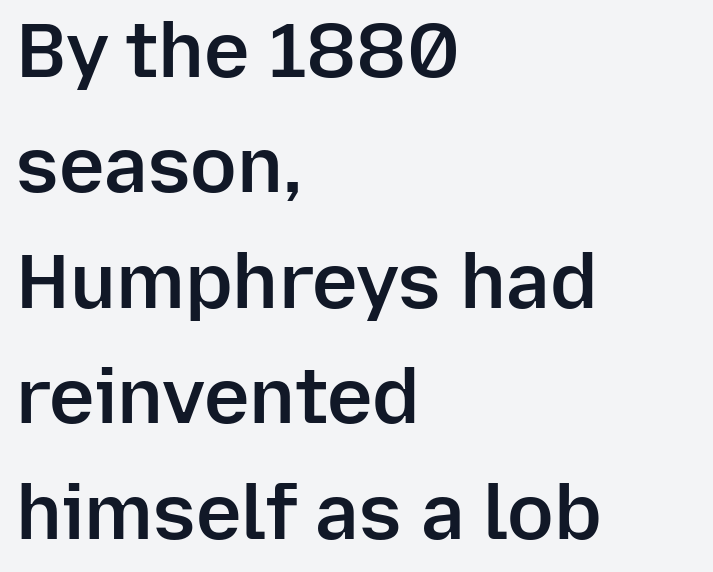
The image shows 77 px semibold sans-serif type, upright; set left-aligned, normal line spacing (1.5x), normal letter spacing, not underlined; low stroke contrast and a medium x-height.
